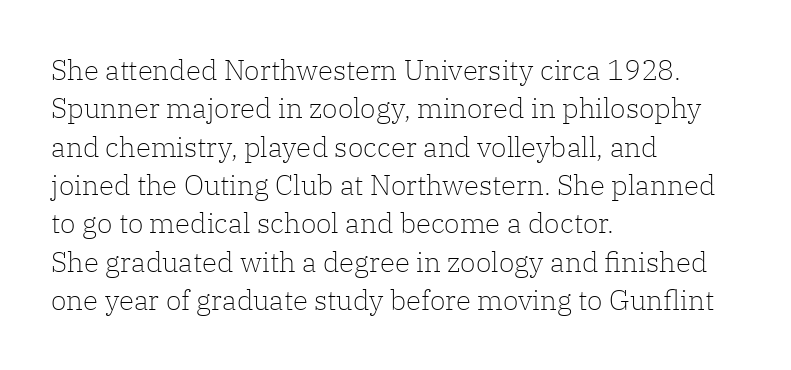
The letterforms sit at book weight or below. Italic: no, the glyphs are upright roman. Note the varied advance widths — an 'i' is clearly narrower than an 'm'. The string is rendered with underlining switched off. The horizontal fit of the characters is conventional and even. The lines are quadded left.
